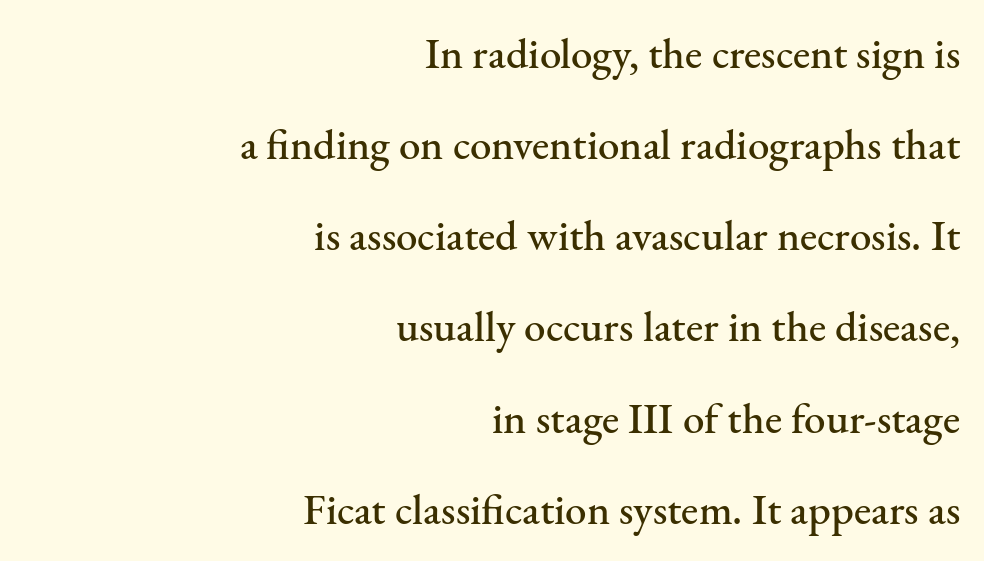
Vertical strokes here are truly vertical. Quick note: underline off. The face used here is proportionally spaced, like ordinary book or web type. Words appear dense and cohesive because spacing is normal. Every row of glyphs terminates at an identical x-position on the right. I'd call this a serif setting — the letters wear small feet.
